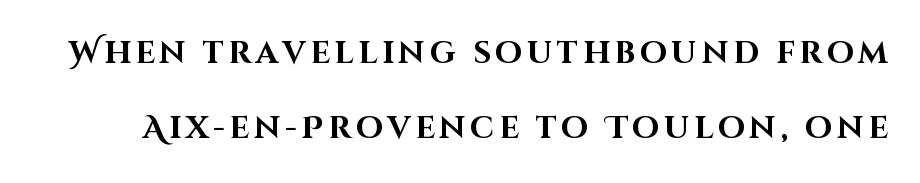
The image shows 31 px bold sans-serif type, upright; set loose line spacing (2.43x), not underlined; high stroke contrast and a large x-height.
